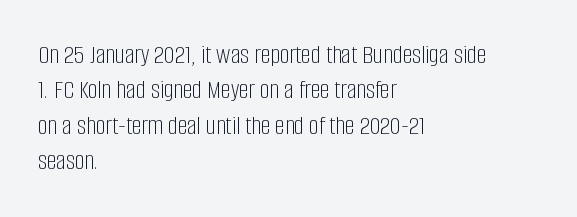
Q: Is the text bold? A: No.
Q: Is the text italic (slanted)? A: No, it is upright.
Q: Is the text underlined? A: No.
Q: How is the paragraph aligned? A: Left-aligned.
Q: Is the spacing between letters normal or unusually wide? A: Normal.
Q: Is the spacing between lines tight, normal or loose? A: Normal.
